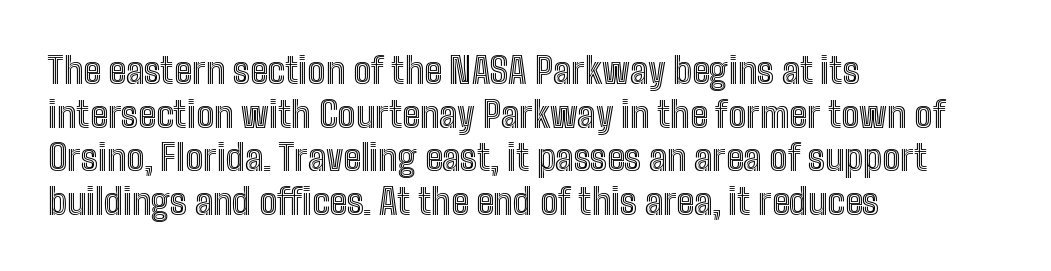
{"italic": "no", "width": "condensed", "x_height": "medium", "monospaced": "no", "underline": "no", "align": "left", "line_spacing_ratio": 1.21, "letter_spacing": "normal", "letter_spacing_em": 0.0, "glyph_px": 36}
